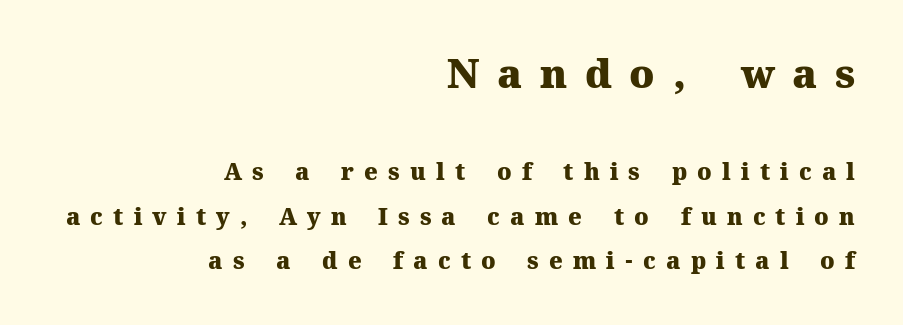
Q: Is the text bold? A: Yes.
Q: Is the text italic (slanted)? A: No, it is upright.
Q: Is the typeface a serif or a sans-serif typeface? A: Serif.
Q: Is the text underlined? A: No.
Q: How is the paragraph aligned? A: Right-aligned.
Q: Is the spacing between letters normal or unusually wide? A: Unusually wide.
Q: Is the spacing between lines tight, normal or loose? A: Loose.
Q: Which block of text is set in a larger size, the first (top) or the second (bottom)? A: The first (top) one.
Q: Width (condensed, normal, or wide)? A: Normal.
Q: Stroke contrast? A: Medium.
Q: x-height? A: Medium.
Q: Monospaced? A: No.
